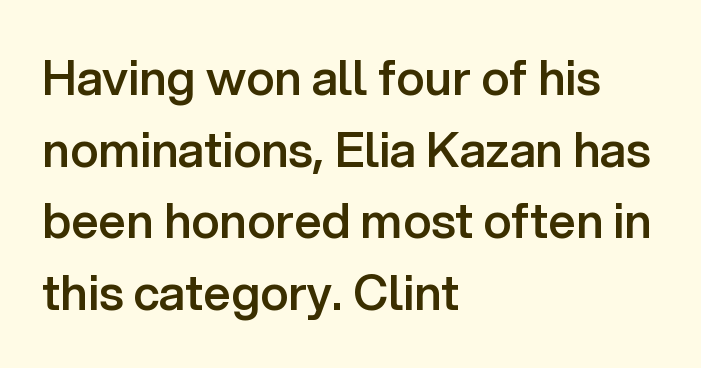
The image shows 48 px semibold sans-serif type, upright; set left-aligned, normal line spacing (1.49x), normal letter spacing, not underlined; low stroke contrast and a medium x-height.
